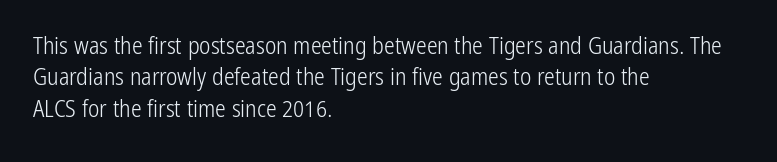
Q: Is the text bold? A: No.
Q: Is the text italic (slanted)? A: No, it is upright.
Q: Is the text underlined? A: No.
Q: How is the paragraph aligned? A: Left-aligned.
Q: Is the spacing between letters normal or unusually wide? A: Normal.
Q: Is the spacing between lines tight, normal or loose? A: Normal.
